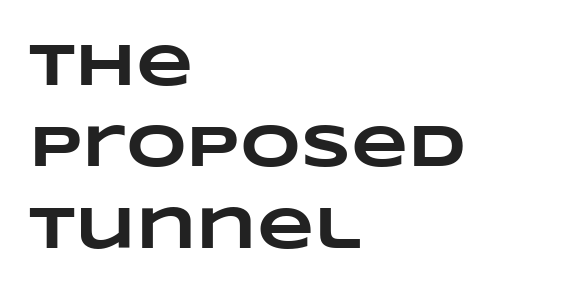
Normally led — the rows are evenly, conventionally spaced. These lines carry a lot of weight — the face is fully bold. These lines keep a tight, regular rhythm from letter to letter. Think of a printed novel: that variable character pitch is what you see here.
